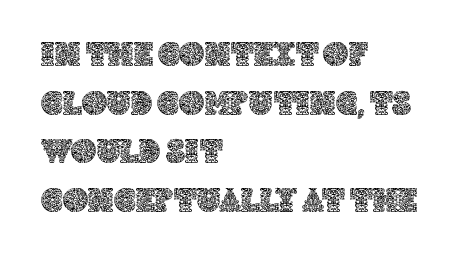
Check the space under the baseline: it is left empty. Evenly set lines give the paragraph a standard silhouette. Do the characters align in a grid? No, the font is proportional. The ragged edge is on the right, which tells us the setting is flush left. A roman cut, with each character standing at attention.
